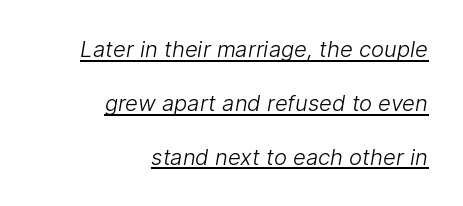
The image shows 22 px text type; set right-aligned, loose line spacing (2.45x), normal letter spacing, underlined.
